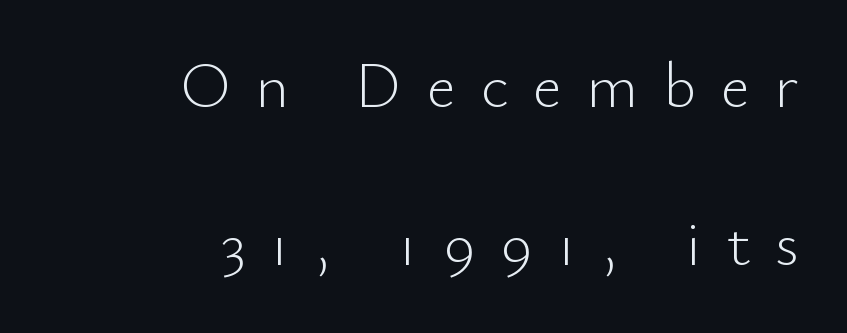
The image shows 64 px light sans-serif type, upright; set right-aligned, loose line spacing (2.47x), unusually wide letter spacing (+0.39 em), not underlined; low stroke contrast and a small x-height.
